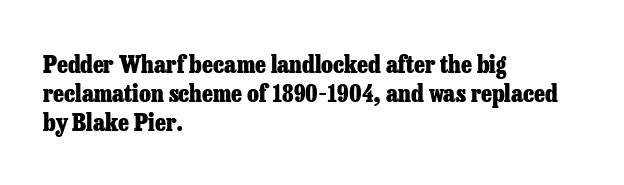
Q: Is the text bold? A: Yes.
Q: Is the text italic (slanted)? A: No, it is upright.
Q: Is the text underlined? A: No.
Q: How is the paragraph aligned? A: Left-aligned.
Q: Is the spacing between letters normal or unusually wide? A: Normal.
